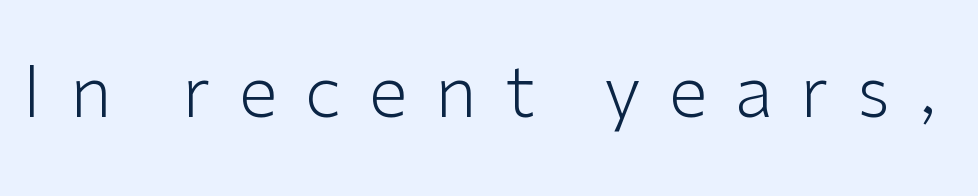
{"serif": "no", "italic": "no", "bold": "no", "weight": "light", "width": "normal", "stroke_contrast": "low", "x_height": "medium", "monospaced": "no", "underline": "no", "letter_spacing": "wide", "letter_spacing_em": 0.39, "glyph_px": 71}
